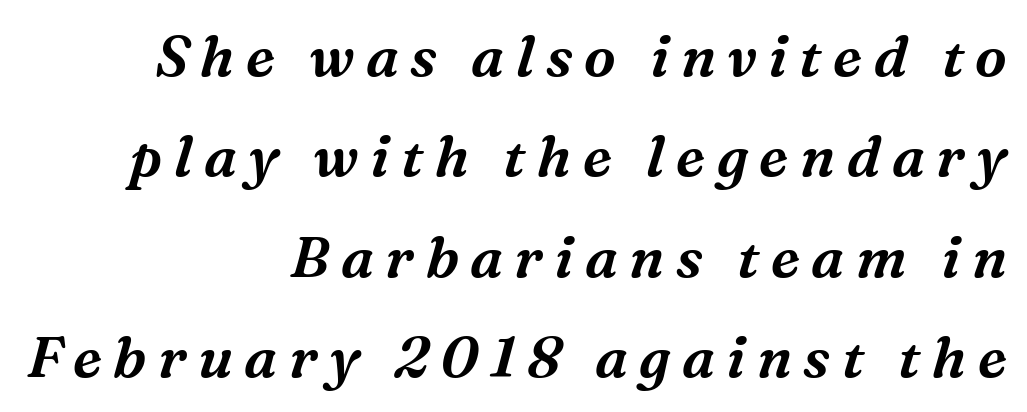
{"serif": "yes", "italic": "yes", "lean": "right", "slant_degrees": 16, "width": "normal", "stroke_contrast": "medium", "x_height": "medium", "monospaced": "no", "underline": "no", "align": "right", "line_spacing_ratio": 1.76, "letter_spacing": "wide", "letter_spacing_em": 0.2, "glyph_px": 57}
